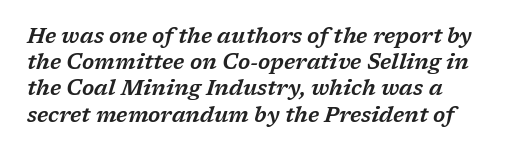
The image shows 21 px text type, italic (leaning right); set normal line spacing (1.25x), normal letter spacing, not underlined.
